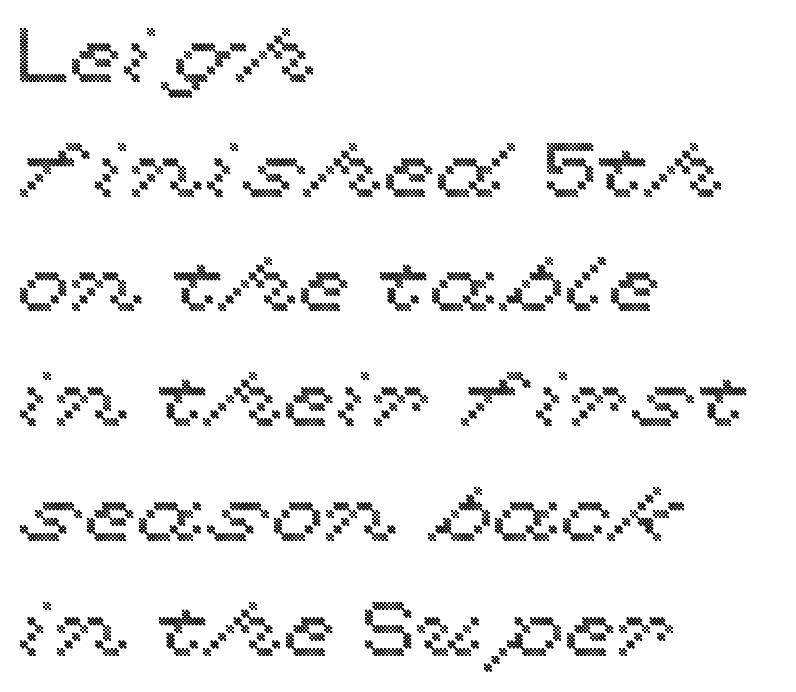
Q: Is the text italic (slanted)? A: Yes.
Q: Is the text underlined? A: No.
Q: How is the paragraph aligned? A: Left-aligned.
Q: Is the spacing between letters normal or unusually wide? A: Normal.
Q: Is the spacing between lines tight, normal or loose? A: Normal.
Q: Width (condensed, normal, or wide)? A: Wide.
Q: x-height? A: Medium.
Q: Monospaced? A: No.
